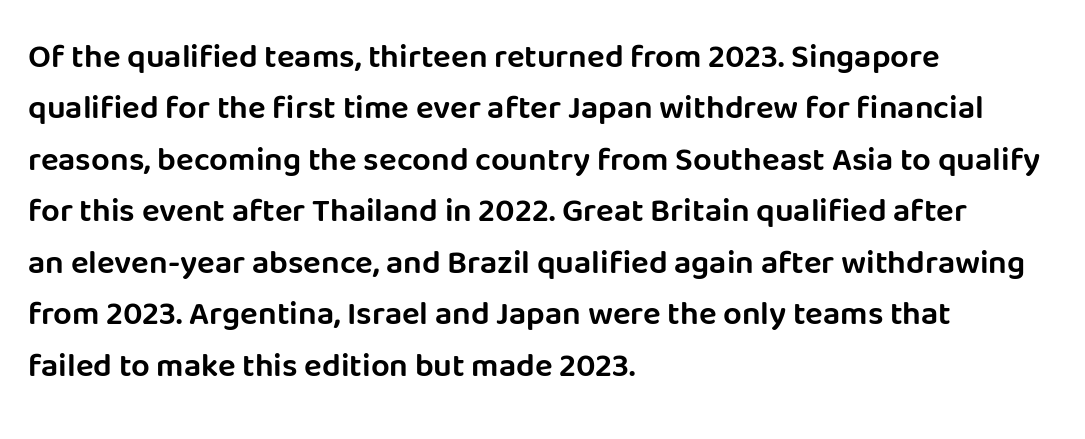
Q: Is the text italic (slanted)? A: No, it is upright.
Q: Is the typeface a serif or a sans-serif typeface? A: Sans-serif.
Q: Is the text underlined? A: No.
Q: How is the paragraph aligned? A: Left-aligned.
Q: Is the spacing between letters normal or unusually wide? A: Normal.
Q: Is the spacing between lines tight, normal or loose? A: Normal.
Q: Width (condensed, normal, or wide)? A: Normal.
Q: Stroke contrast? A: Low.
Q: x-height? A: Large.
Q: Monospaced? A: No.
